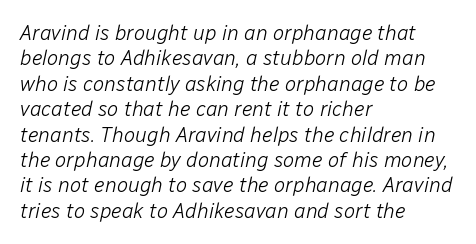
Does extra space separate the letters? No, they use regular spacing. The axis of the letterforms is tilted away from vertical. Nobody drew a line under any word here. Visually the block forms a straight wall on the left and a jagged coastline on the right.
